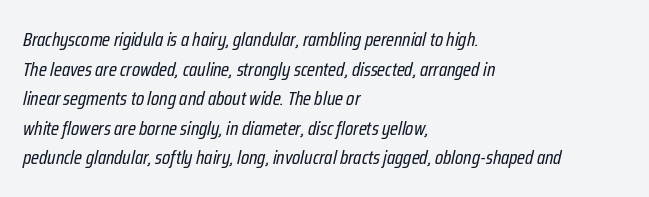
Q: Is the text bold? A: No.
Q: Is the text italic (slanted)? A: Yes, it leans right by about 12 degrees.
Q: Is the text underlined? A: No.
Q: How is the paragraph aligned? A: Left-aligned.
Q: Is the spacing between letters normal or unusually wide? A: Normal.
Q: Is the spacing between lines tight, normal or loose? A: Normal.
